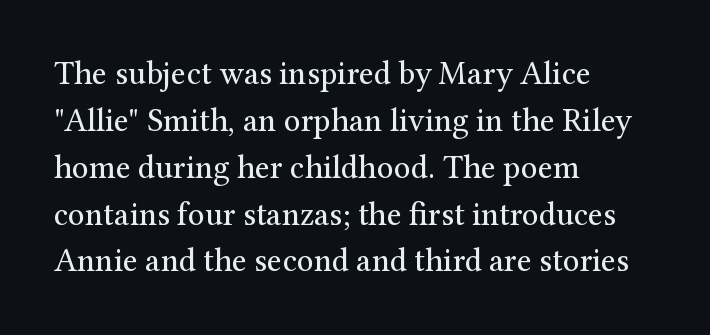
Horizontally, the lines are justified to the leading edge only. Note: serifs present on the glyphs. The face looks like a standard text weight, possibly lighter. Check the space under the baseline: it is left empty. The passage shown has conventional tracking throughout. Each letter keeps its own natural width here, so spacing adapts to shape.
